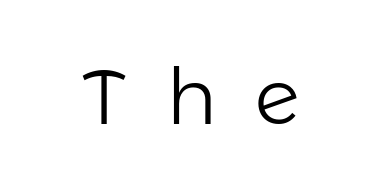
Q: Is the text bold? A: No.
Q: Is the text italic (slanted)? A: No, it is upright.
Q: Is the typeface a serif or a sans-serif typeface? A: Sans-serif.
Q: Is the text underlined? A: No.
Q: Is the spacing between letters normal or unusually wide? A: Unusually wide.
Q: Width (condensed, normal, or wide)? A: Normal.
Q: Stroke contrast? A: Low.
Q: x-height? A: Medium.
Q: Monospaced? A: No.
